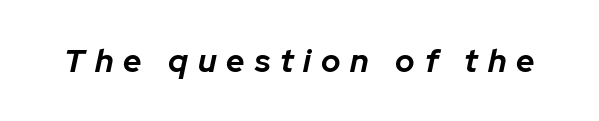
The image shows 32 px bold type, italic (leaning right); set unusually wide letter spacing (+0.31 em), not underlined; low stroke contrast and a medium x-height.
